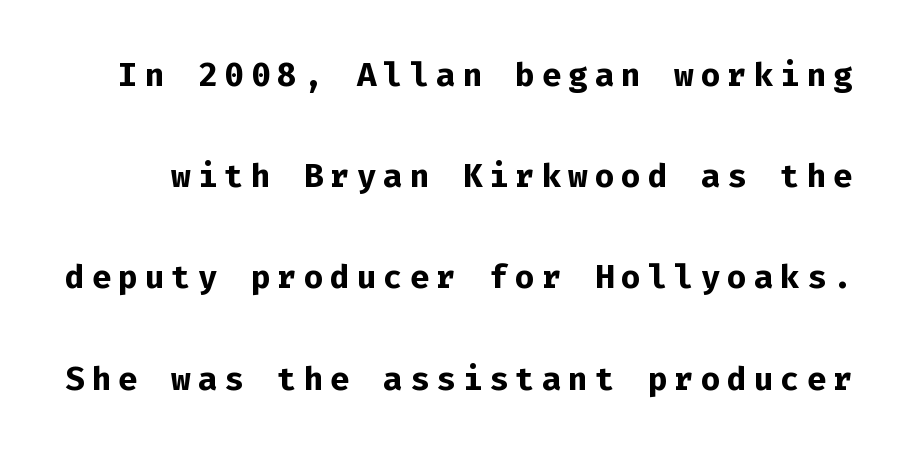
{"serif": "no", "italic": "no", "bold": "yes", "weight": "semibold", "width": "normal", "stroke_contrast": "low", "x_height": "medium", "monospaced": "yes", "underline": "no", "line_spacing": "loose", "line_spacing_ratio": 2.2, "glyph_px": 46}
